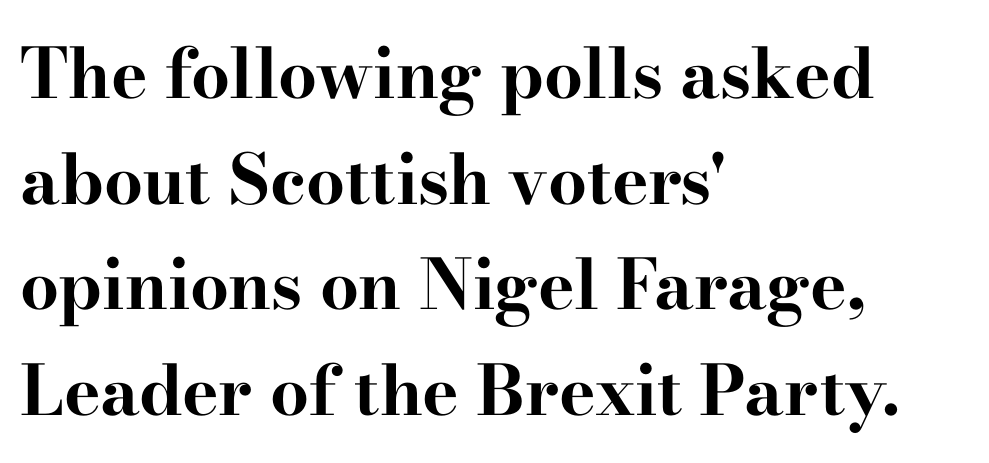
{"serif": "yes", "italic": "no", "bold": "yes", "weight": "bold", "width": "wide", "stroke_contrast": "high", "x_height": "small", "monospaced": "no", "underline": "no", "align": "left", "line_spacing": "normal", "line_spacing_ratio": 1.53, "letter_spacing": "normal", "letter_spacing_em": 0.0, "glyph_px": 69}
